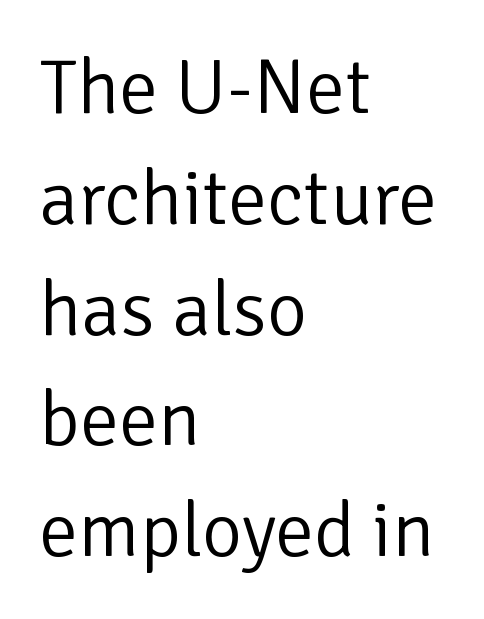
Q: Is the text bold? A: No.
Q: Is the text italic (slanted)? A: No, it is upright.
Q: Is the typeface a serif or a sans-serif typeface? A: Sans-serif.
Q: Is the text underlined? A: No.
Q: How is the paragraph aligned? A: Left-aligned.
Q: Is the spacing between letters normal or unusually wide? A: Normal.
Q: Is the spacing between lines tight, normal or loose? A: Normal.
Q: Width (condensed, normal, or wide)? A: Normal.
Q: Stroke contrast? A: Low.
Q: x-height? A: Medium.
Q: Monospaced? A: No.
